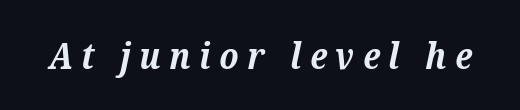
Q: Is the text bold? A: Yes.
Q: Is the text italic (slanted)? A: Yes, it leans right by about 12 degrees.
Q: Is the typeface a serif or a sans-serif typeface? A: Serif.
Q: Is the text underlined? A: No.
Q: Is the spacing between letters normal or unusually wide? A: Unusually wide.
Q: Width (condensed, normal, or wide)? A: Normal.
Q: Stroke contrast? A: Medium.
Q: x-height? A: Medium.
Q: Monospaced? A: No.
